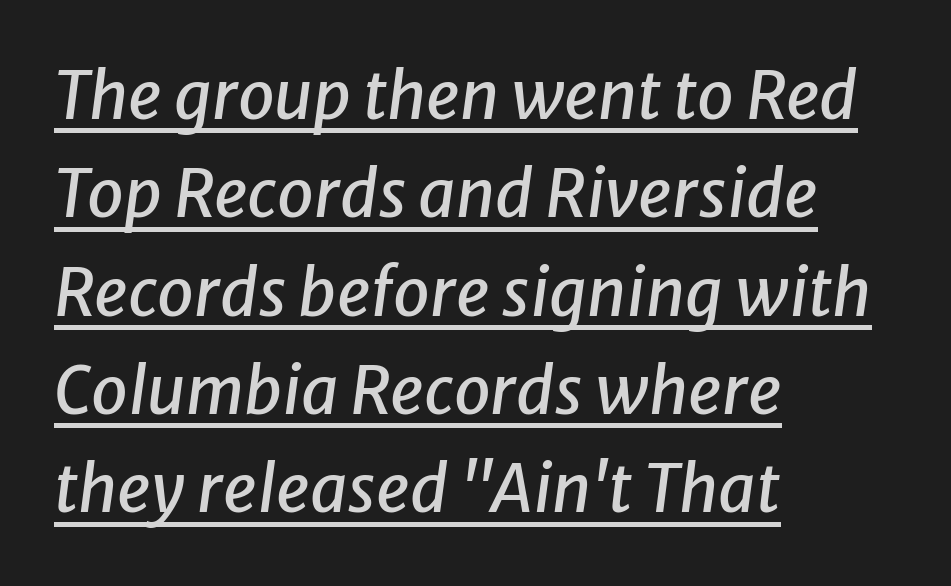
The image shows 66 px text type, italic (leaning right); set left-aligned, normal line spacing (1.49x), normal letter spacing, underlined; low stroke contrast and a medium x-height.
